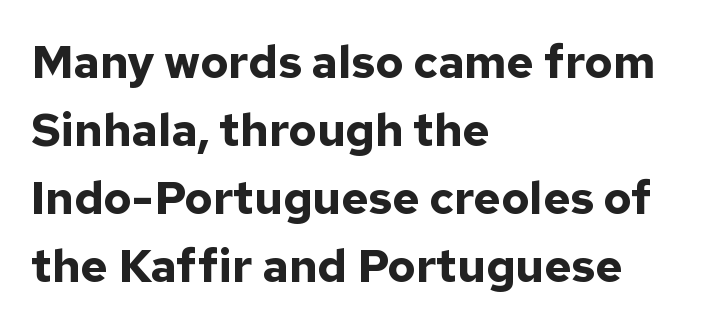
Q: Is the text bold? A: Yes.
Q: Is the text italic (slanted)? A: No, it is upright.
Q: Is the typeface a serif or a sans-serif typeface? A: Sans-serif.
Q: Is the text underlined? A: No.
Q: How is the paragraph aligned? A: Left-aligned.
Q: Is the spacing between letters normal or unusually wide? A: Normal.
Q: Is the spacing between lines tight, normal or loose? A: Normal.
Q: Width (condensed, normal, or wide)? A: Normal.
Q: Stroke contrast? A: Low.
Q: x-height? A: Medium.
Q: Monospaced? A: No.
